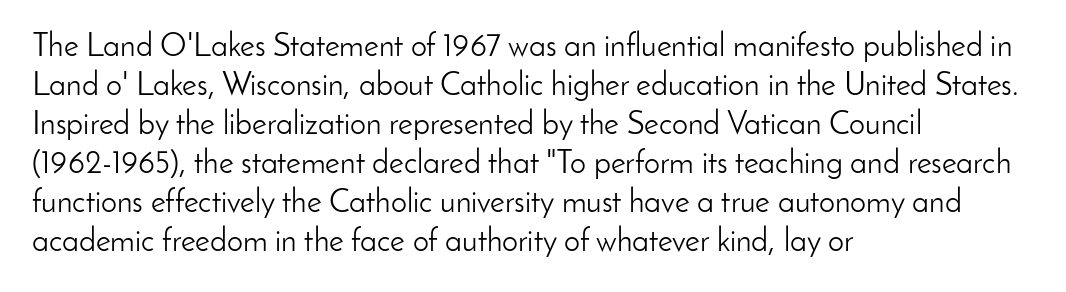
Q: Is the text bold? A: No.
Q: Is the text italic (slanted)? A: No, it is upright.
Q: Is the typeface a serif or a sans-serif typeface? A: Sans-serif.
Q: Is the text underlined? A: No.
Q: How is the paragraph aligned? A: Left-aligned.
Q: Is the spacing between letters normal or unusually wide? A: Normal.
Q: Width (condensed, normal, or wide)? A: Normal.
Q: Stroke contrast? A: Low.
Q: x-height? A: Small.
Q: Monospaced? A: No.
